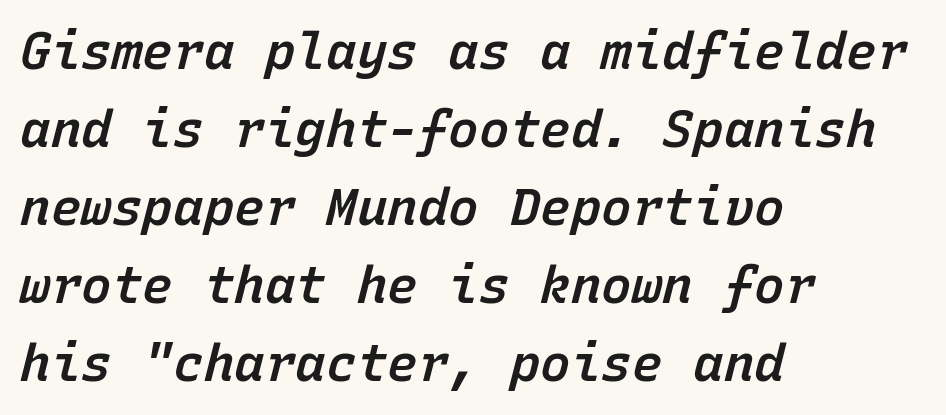
{"italic": "yes", "lean": "right", "slant_degrees": 15, "bold": "semi", "weight": "semibold", "width": "normal", "stroke_contrast": "low", "x_height": "medium", "monospaced": "yes", "underline": "no", "align": "left", "line_spacing": "normal", "line_spacing_ratio": 1.53, "letter_spacing": "normal", "letter_spacing_em": 0.0, "glyph_px": 51}
